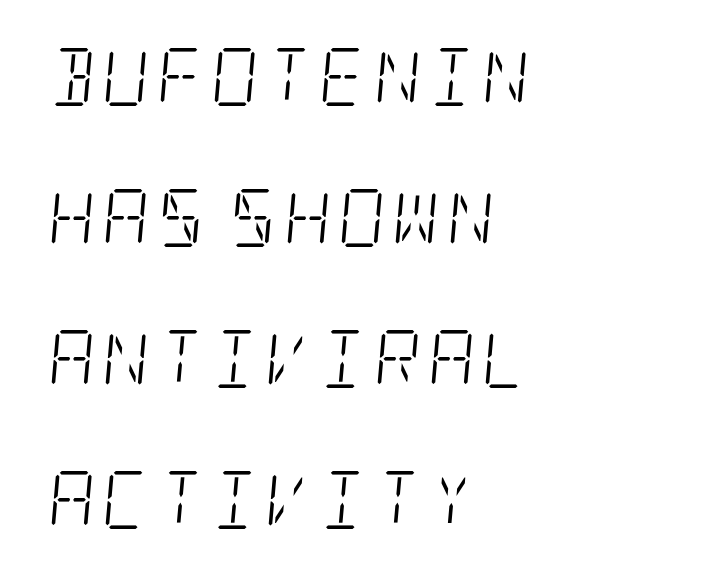
Horizontal alignment here is leftward, the default for most running prose. Posture: slanted. Honestly, the rows look like they've been pulled way apart. Caption: face not bold, strokes unweighted.
